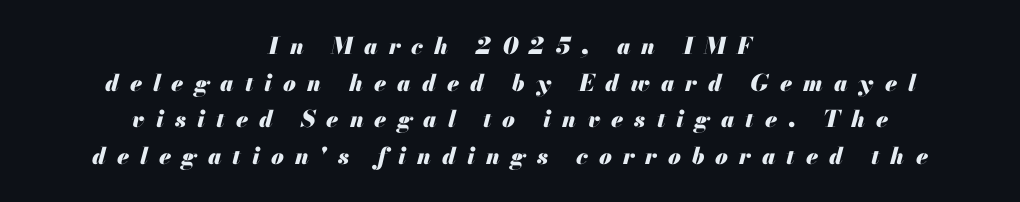
{"italic": "yes", "lean": "right", "slant_degrees": 13, "bold": "yes", "underline": "no", "align": "center", "line_spacing": "normal", "line_spacing_ratio": 1.59, "letter_spacing": "wide", "letter_spacing_em": 0.48, "glyph_px": 23}
